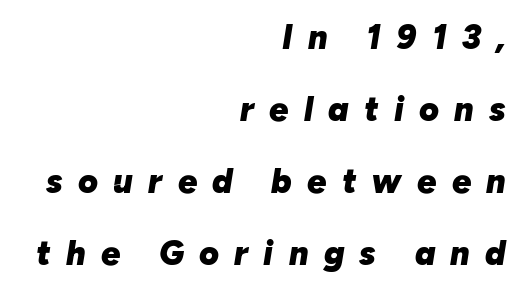
Airy leading. These lines carry a lot of weight — the face is fully bold. Caption: expanded tracking, letters set apart. Is the type slanted? Yes — the strokes lean at a clear angle.
